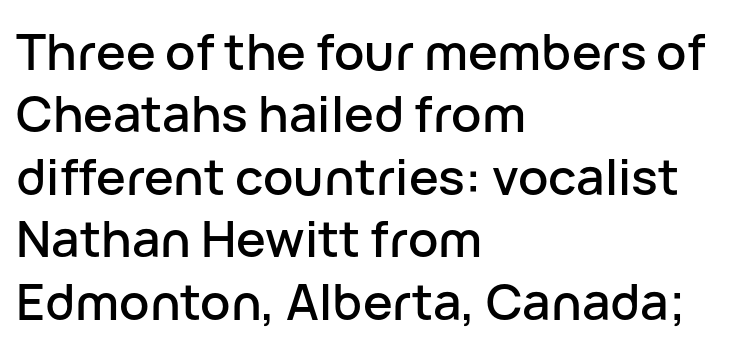
Q: Is the text italic (slanted)? A: No, it is upright.
Q: Is the typeface a serif or a sans-serif typeface? A: Sans-serif.
Q: Is the text underlined? A: No.
Q: How is the paragraph aligned? A: Left-aligned.
Q: Is the spacing between letters normal or unusually wide? A: Normal.
Q: Is the spacing between lines tight, normal or loose? A: Normal.
Q: Width (condensed, normal, or wide)? A: Normal.
Q: Stroke contrast? A: Low.
Q: x-height? A: Medium.
Q: Monospaced? A: No.
